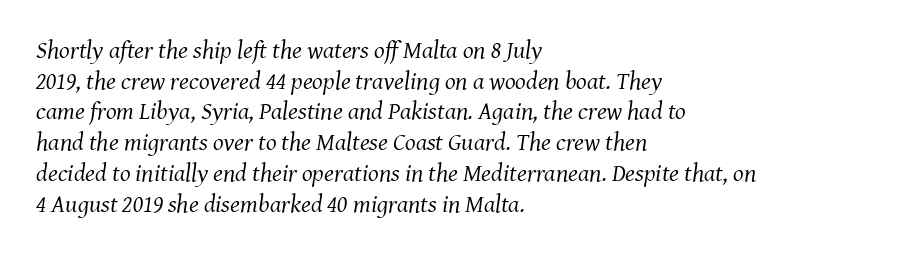
Q: Is the text bold? A: No.
Q: Is the text italic (slanted)? A: Yes, it leans right by about 8 degrees.
Q: Is the text underlined? A: No.
Q: How is the paragraph aligned? A: Left-aligned.
Q: Is the spacing between letters normal or unusually wide? A: Normal.
